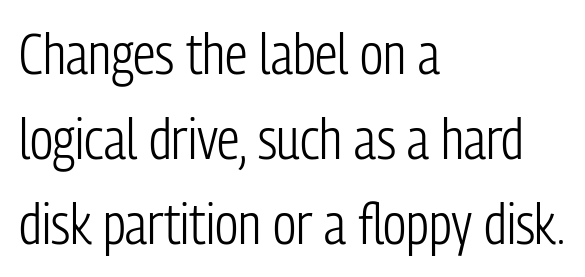
{"serif": "no", "italic": "no", "bold": "no", "weight": "light", "width": "condensed", "stroke_contrast": "low", "x_height": "medium", "monospaced": "no", "underline": "no", "align": "left", "line_spacing": "normal", "line_spacing_ratio": 1.52, "letter_spacing": "normal", "letter_spacing_em": 0.0, "glyph_px": 56}
